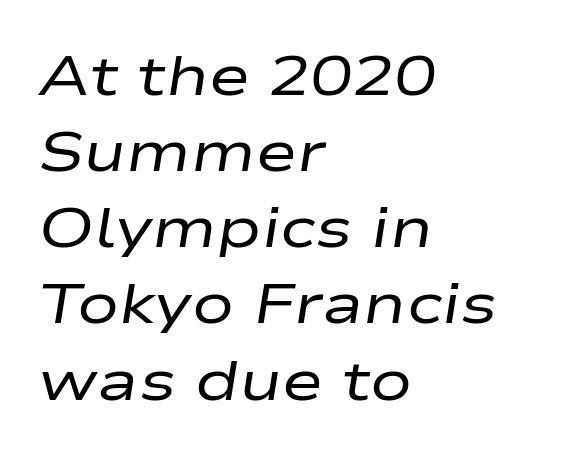
{"italic": "yes", "lean": "right", "slant_degrees": 9, "bold": "no", "weight": "regular", "width": "wide", "stroke_contrast": "low", "x_height": "medium", "monospaced": "no", "underline": "no", "align": "left", "line_spacing": "normal", "line_spacing_ratio": 1.36, "letter_spacing": "normal", "letter_spacing_em": 0.0, "glyph_px": 56}
